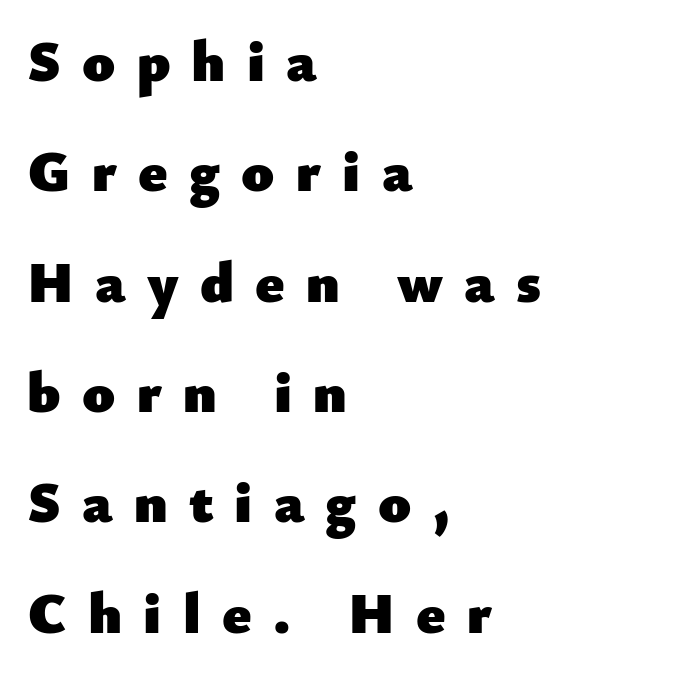
The specimen omits any rule beneath the text block's lines. Every character sits straight up, as roman type does. The passage shown is emphatically bold. Spacing between characters has been opened up far beyond the box default.
